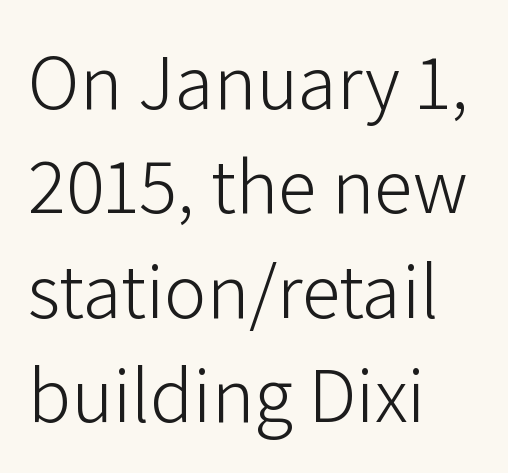
Nothing unusual about the tracking: characters are spaced as the font intends. Quick note: underline off. The letterforms sit at book weight or below. A classic flush-left, rag-right setting is used for this passage. Reading down the column, the eye jumps a familiar distance to each next line. Note the varied advance widths — an 'i' is clearly narrower than an 'm'.
